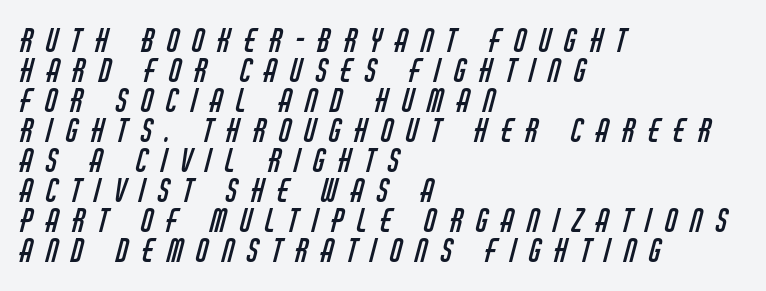
Notice how the passage keeps a crisp vertical edge on the left only. Tracking value appears strongly positive — letters spread wide. This sample trades vertical openness for compactness between lines. Words float on clear page, feet unadorned. I'd call this a sans setting — the letters go barefoot. Character widths vary here, with narrow letters taking less room than wide ones.
